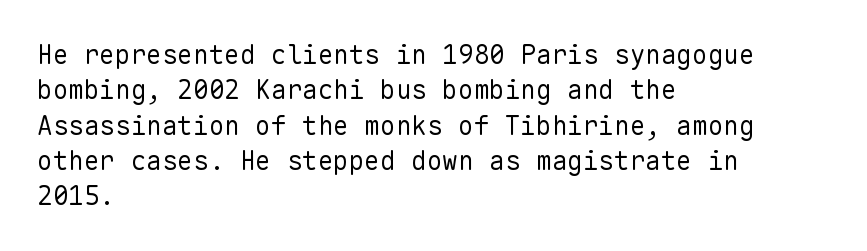
Q: Is the text bold? A: No.
Q: Is the text italic (slanted)? A: No, it is upright.
Q: Is the text underlined? A: No.
Q: How is the paragraph aligned? A: Left-aligned.
Q: Is the spacing between letters normal or unusually wide? A: Normal.
Q: Is the spacing between lines tight, normal or loose? A: Normal.
